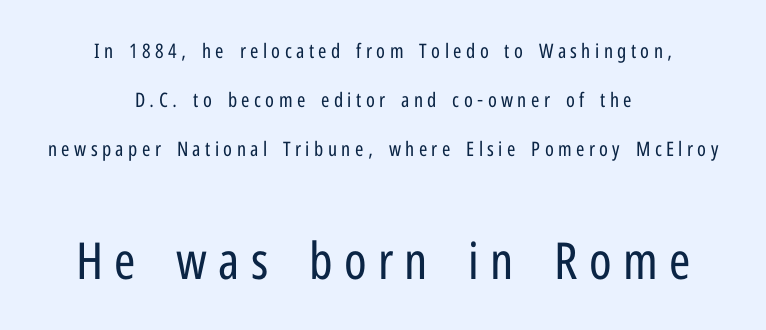
{"serif": "no", "italic": "no", "bold": "no", "weight": "regular", "width": "condensed", "stroke_contrast": "low", "x_height": "medium", "monospaced": "no", "underline": "no", "align": "center", "line_spacing": "loose", "line_spacing_ratio": 2.45, "letter_spacing": "wide", "letter_spacing_em": 0.22, "larger_block": "second", "size_ratio": 2.55, "glyph_px": 51}
